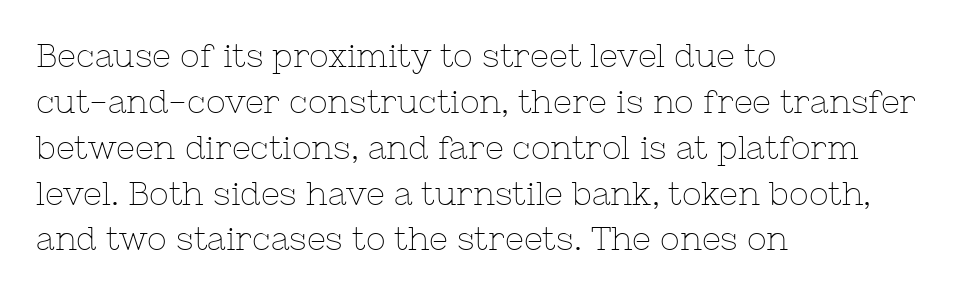
{"serif": "yes", "italic": "no", "bold": "no", "weight": "thin", "width": "normal", "stroke_contrast": "low", "x_height": "medium", "monospaced": "no", "underline": "no", "align": "left", "line_spacing": "normal", "line_spacing_ratio": 1.39, "letter_spacing": "normal", "letter_spacing_em": 0.0, "glyph_px": 33}
